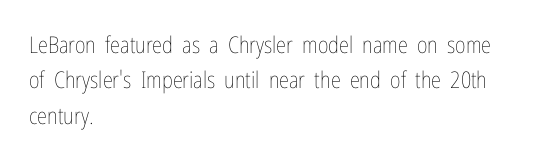
The face looks like a standard text weight, possibly lighter. Vertical strokes here are truly vertical. These lines keep a tight, regular rhythm from letter to letter. Leading matches the norm, producing a regular column. Left-aligned paragraph, ragged on the right. The space directly below the letters is spotless.
